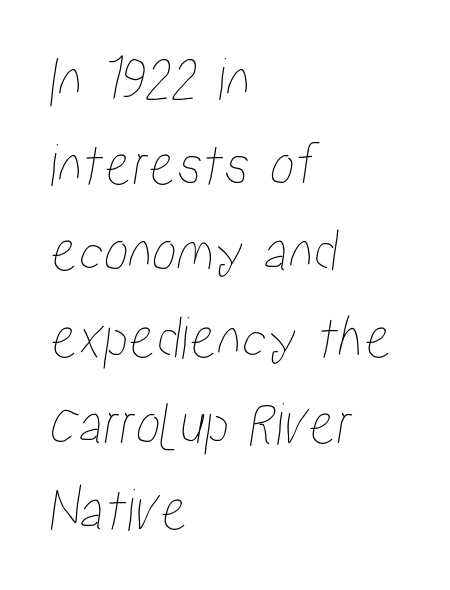
Q: Is the text underlined? A: No.
Q: How is the paragraph aligned? A: Left-aligned.
Q: Is the spacing between letters normal or unusually wide? A: Normal.
Q: Is the spacing between lines tight, normal or loose? A: Normal.
Q: Width (condensed, normal, or wide)? A: Condensed.
Q: Stroke contrast? A: Low.
Q: x-height? A: Medium.
Q: Monospaced? A: No.
